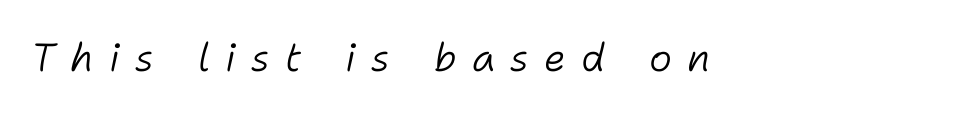
The image shows 39 px light type, italic (leaning right); set unusually wide letter spacing (+0.39 em), not underlined; low stroke contrast and a medium x-height.
